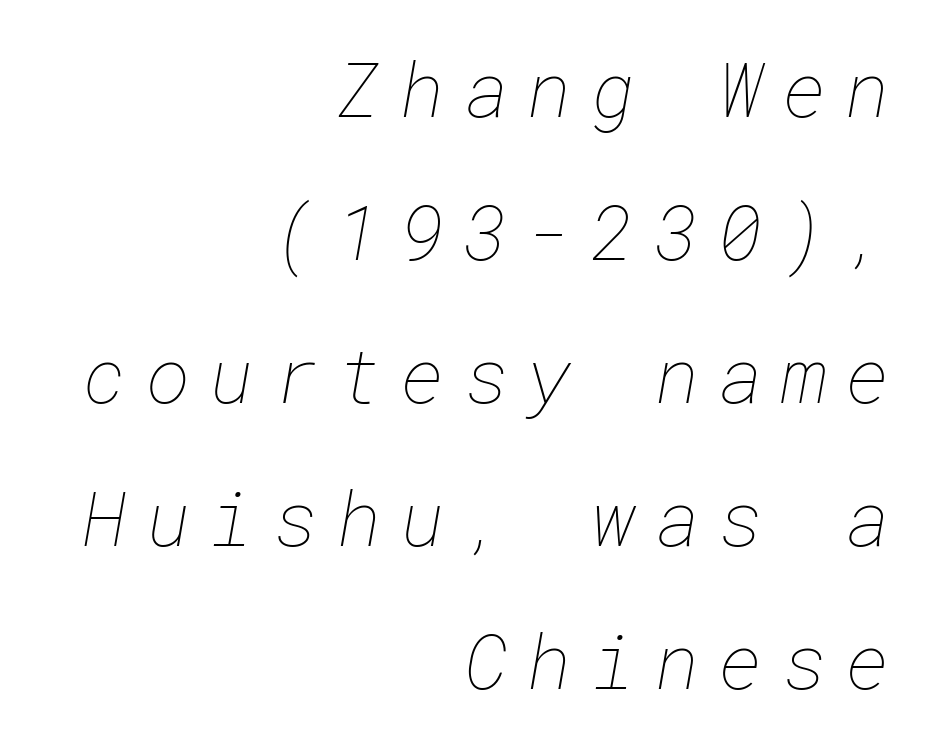
{"bold": "no", "weight": "thin", "width": "normal", "stroke_contrast": "low", "x_height": "medium", "underline": "no", "align": "right", "line_spacing_ratio": 1.88, "letter_spacing": "wide", "letter_spacing_em": 0.25, "glyph_px": 76}
